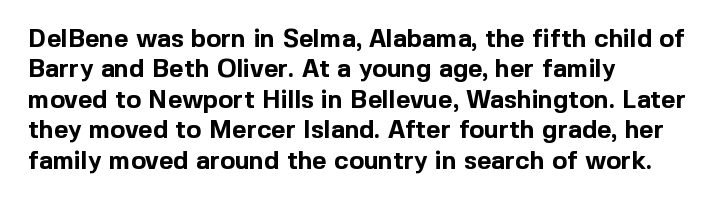
Each line starts at the same left margin while the right side varies. Words appear dense and cohesive because spacing is normal. What weight is shown? A full bold with thick strokes. Nope, not italic — everything's standing straight.
